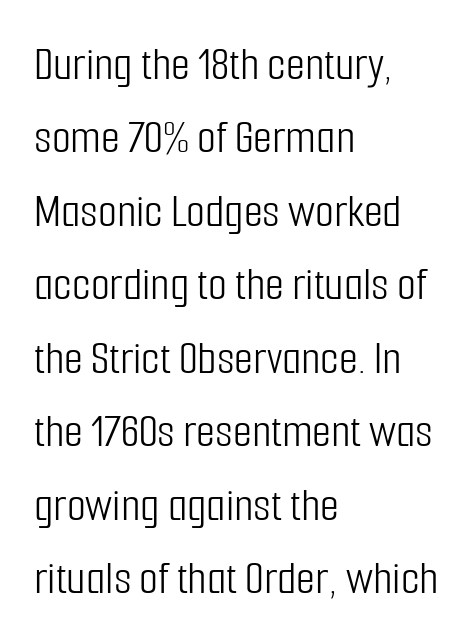
{"serif": "no", "italic": "no", "bold": "no", "weight": "light", "width": "condensed", "stroke_contrast": "low", "x_height": "medium", "monospaced": "no", "underline": "no", "align": "left", "line_spacing": "normal", "line_spacing_ratio": 1.5, "letter_spacing": "normal", "letter_spacing_em": 0.0, "glyph_px": 49}
